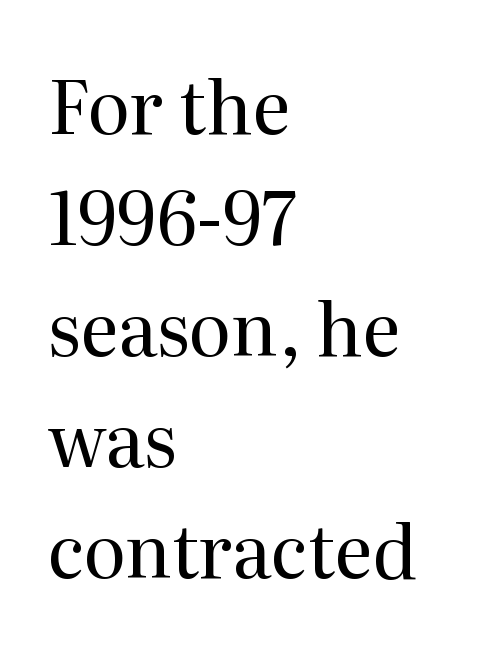
Stroke thickness stays within the range of a standard reading face or lighter. Interline gaps are of average width in this sample. The rendering shows small feet on the letterforms — a serif design. This is the regular roman posture of the typeface. The letters advance in unequal steps, a hallmark of proportional type. Rule under the text: the space is simply empty.
